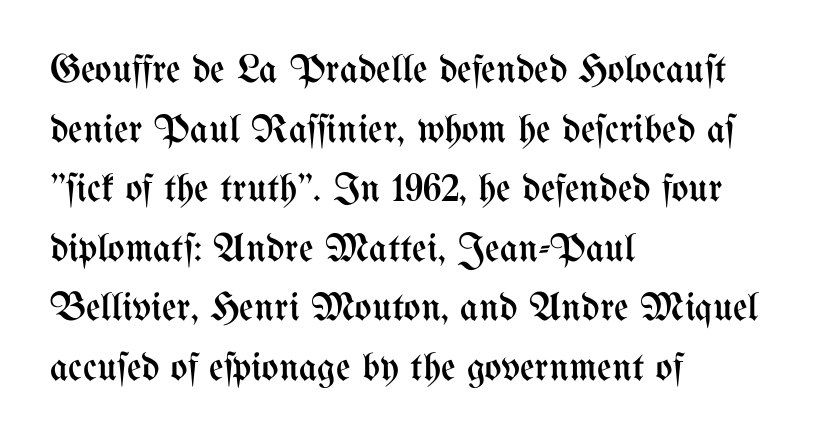
The image shows 40 px regular-weight, condensed type, upright; set left-aligned, normal line spacing (1.49x), normal letter spacing, not underlined; medium stroke contrast and a medium x-height.
